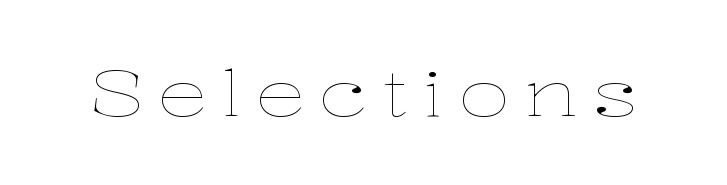
Q: Is the text bold? A: No.
Q: Is the text italic (slanted)? A: No, it is upright.
Q: Is the text underlined? A: No.
Q: Is the spacing between letters normal or unusually wide? A: Unusually wide.
Q: Width (condensed, normal, or wide)? A: Wide.
Q: Stroke contrast? A: Low.
Q: x-height? A: Medium.
Q: Monospaced? A: No.
